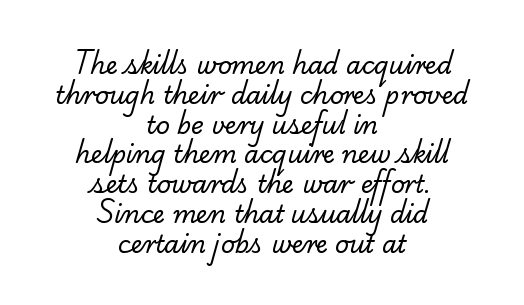
{"bold": "no", "underline": "no", "align": "center", "line_spacing_ratio": 1.24, "letter_spacing": "normal", "letter_spacing_em": 0.0, "glyph_px": 24}
